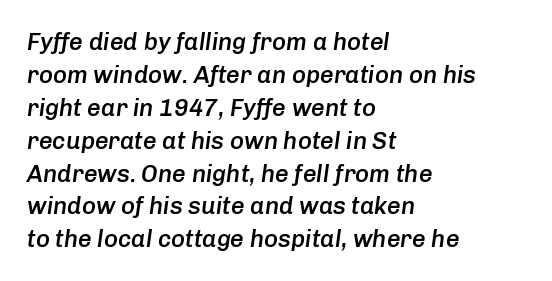
{"italic": "yes", "lean": "right", "slant_degrees": 8, "bold": "semi", "underline": "no", "align": "left", "line_spacing": "normal", "line_spacing_ratio": 1.37, "letter_spacing": "normal", "letter_spacing_em": 0.0, "glyph_px": 24}
